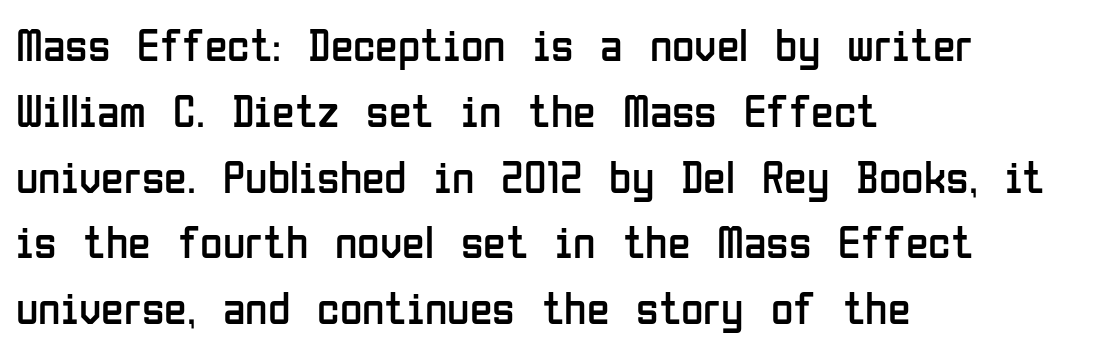
Q: Is the text bold? A: No.
Q: Is the text italic (slanted)? A: No, it is upright.
Q: Is the typeface a serif or a sans-serif typeface? A: Sans-serif.
Q: Is the text underlined? A: No.
Q: How is the paragraph aligned? A: Left-aligned.
Q: Is the spacing between letters normal or unusually wide? A: Normal.
Q: Is the spacing between lines tight, normal or loose? A: Normal.
Q: Width (condensed, normal, or wide)? A: Condensed.
Q: Stroke contrast? A: Low.
Q: x-height? A: Medium.
Q: Monospaced? A: No.
